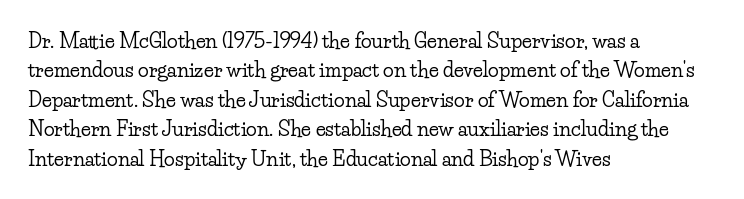
Q: Is the text italic (slanted)? A: No, it is upright.
Q: Is the text underlined? A: No.
Q: How is the paragraph aligned? A: Left-aligned.
Q: Is the spacing between letters normal or unusually wide? A: Normal.
Q: Is the spacing between lines tight, normal or loose? A: Normal.
